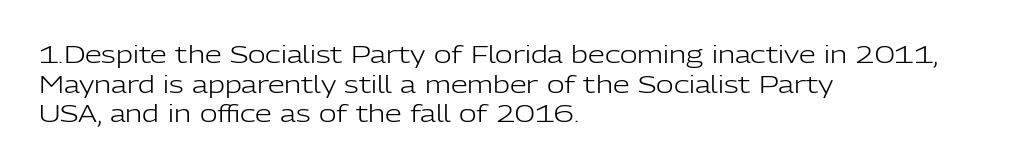
Q: Is the text bold? A: No.
Q: Is the text italic (slanted)? A: No, it is upright.
Q: Is the text underlined? A: No.
Q: How is the paragraph aligned? A: Left-aligned.
Q: Is the spacing between letters normal or unusually wide? A: Normal.
